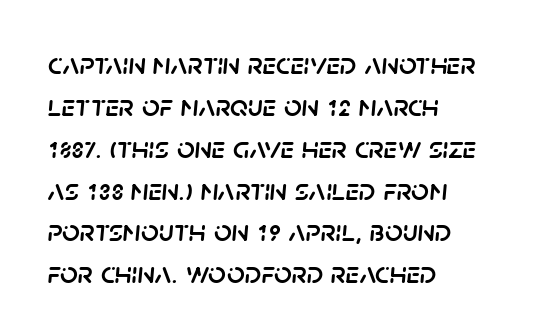
Q: Is the text italic (slanted)? A: Yes, it leans right by about 5 degrees.
Q: Is the text underlined? A: No.
Q: How is the paragraph aligned? A: Left-aligned.
Q: Is the spacing between letters normal or unusually wide? A: Normal.
Q: Is the spacing between lines tight, normal or loose? A: Normal.
Q: Width (condensed, normal, or wide)? A: Normal.
Q: Stroke contrast? A: Low.
Q: x-height? A: Large.
Q: Monospaced? A: No.
